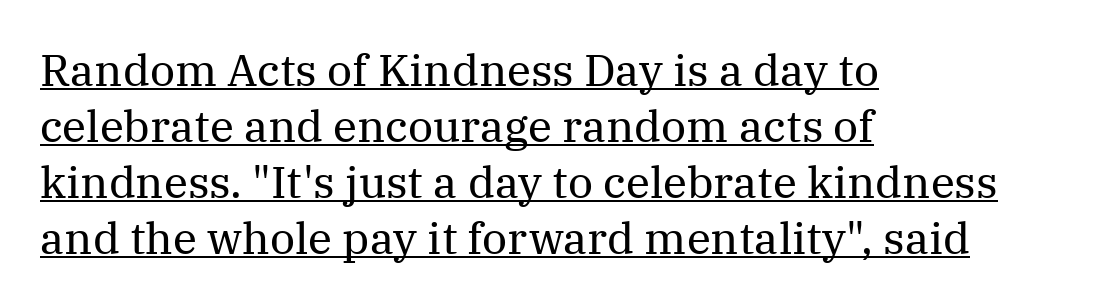
{"serif": "yes", "italic": "no", "bold": "no", "weight": "regular", "width": "normal", "stroke_contrast": "medium", "x_height": "medium", "monospaced": "no", "underline": "yes", "align": "left", "line_spacing": "normal", "line_spacing_ratio": 1.27, "letter_spacing": "normal", "letter_spacing_em": 0.0, "glyph_px": 44}
